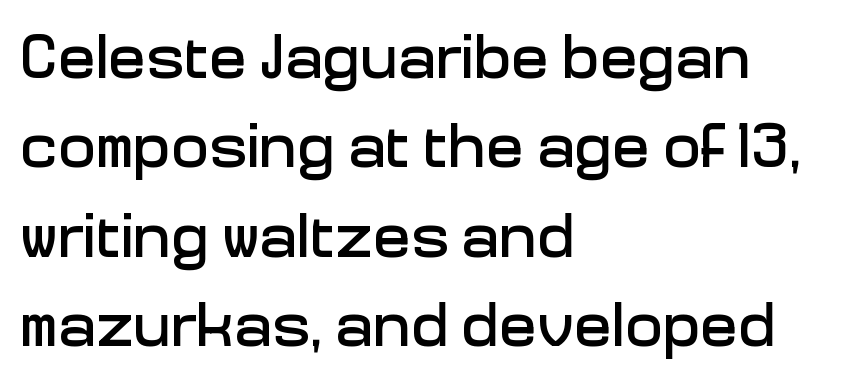
{"serif": "no", "italic": "no", "width": "normal", "stroke_contrast": "low", "x_height": "medium", "monospaced": "no", "underline": "no", "align": "left", "line_spacing": "normal", "line_spacing_ratio": 1.42, "letter_spacing": "normal", "letter_spacing_em": 0.0, "glyph_px": 63}
